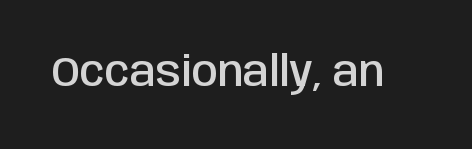
Is there any slant? The stems are plumb. To sum up the face: it is a sans, with no serifs. Look at the stroke-to-counter ratio: somewhat heavy, a semibold. Honestly, there is no underline to notice here at all.
